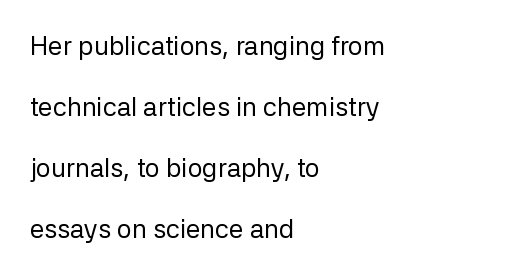
The image shows 26 px text type, upright; set left-aligned, loose line spacing (2.35x), normal letter spacing, not underlined.
